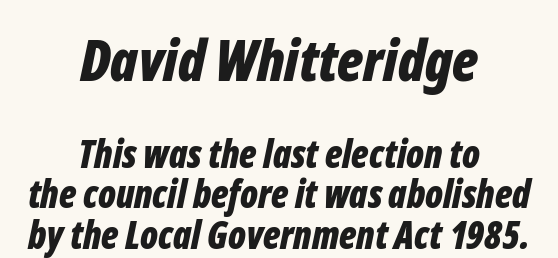
{"italic": "yes", "lean": "right", "slant_degrees": 12, "bold": "yes", "weight": "bold", "width": "condensed", "stroke_contrast": "low", "x_height": "medium", "monospaced": "no", "underline": "no", "align": "center", "line_spacing": "tight", "line_spacing_ratio": 1.07, "letter_spacing": "normal", "letter_spacing_em": 0.0, "larger_block": "first", "size_ratio": 1.5, "glyph_px": 57}
